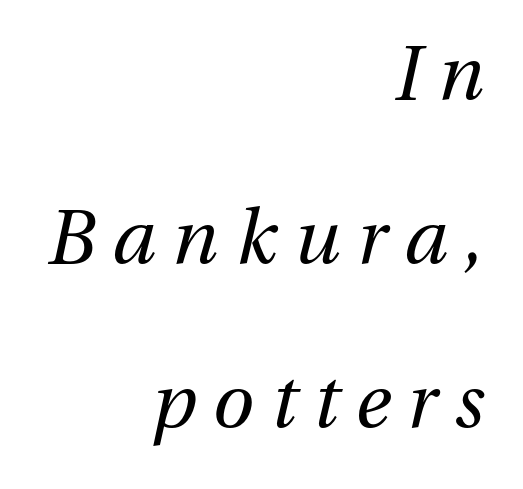
Characters are canted at an angle relative to the baseline's perpendicular. Casual observation: everything's shoved over to the right. Short note: letters widely spaced. The passage shown is not underscored anywhere. The lines are spread far apart with generous leading.
